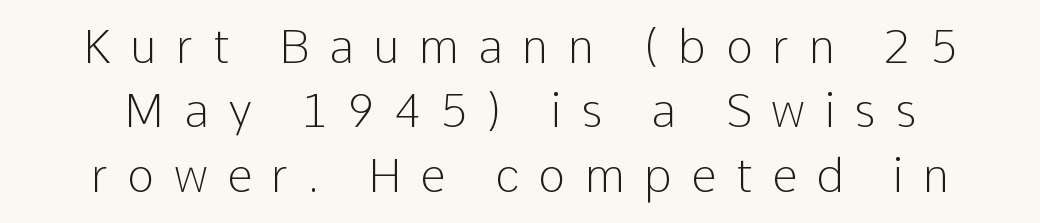
The image shows 46 px light sans-serif type, upright; set normal line spacing (1.4x), unusually wide letter spacing (+0.42 em), not underlined; low stroke contrast and a medium x-height.
